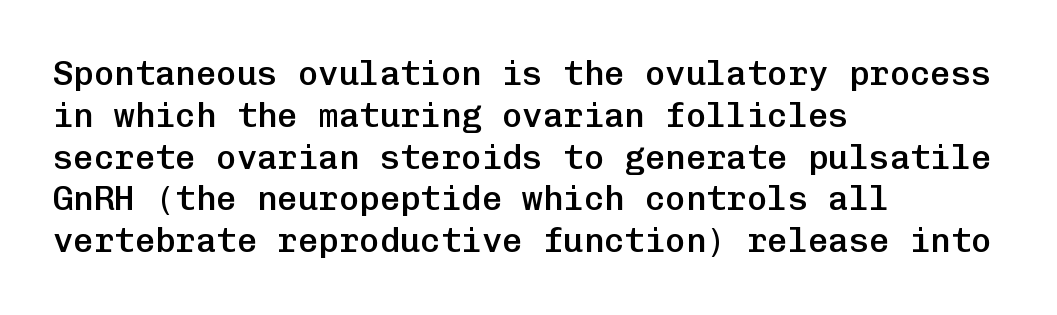
{"serif": "no", "italic": "no", "bold": "semi", "weight": "semibold", "width": "normal", "stroke_contrast": "low", "x_height": "medium", "monospaced": "yes", "underline": "no", "align": "left", "line_spacing_ratio": 1.23, "letter_spacing": "normal", "letter_spacing_em": 0.0, "glyph_px": 34}
